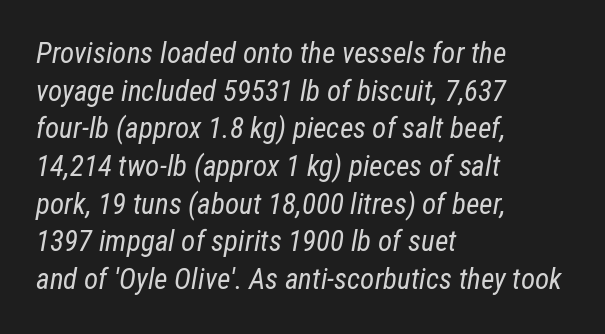
{"italic": "yes", "lean": "right", "slant_degrees": 12, "bold": "no", "weight": "regular", "width": "condensed", "stroke_contrast": "low", "x_height": "medium", "monospaced": "no", "underline": "no", "align": "left", "line_spacing": "normal", "line_spacing_ratio": 1.3, "letter_spacing": "normal", "letter_spacing_em": 0.0, "glyph_px": 29}
